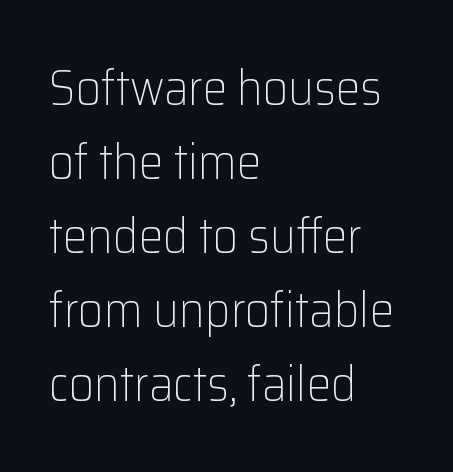
The specimen omits any rule beneath the text block's lines. Stems here are at most as thick as an everyday book face. Which margin do the lines hug? The left one — the right edge is uneven. This sample uses plain, unmodified letter spacing. Rendered with straight, roman letterforms.
